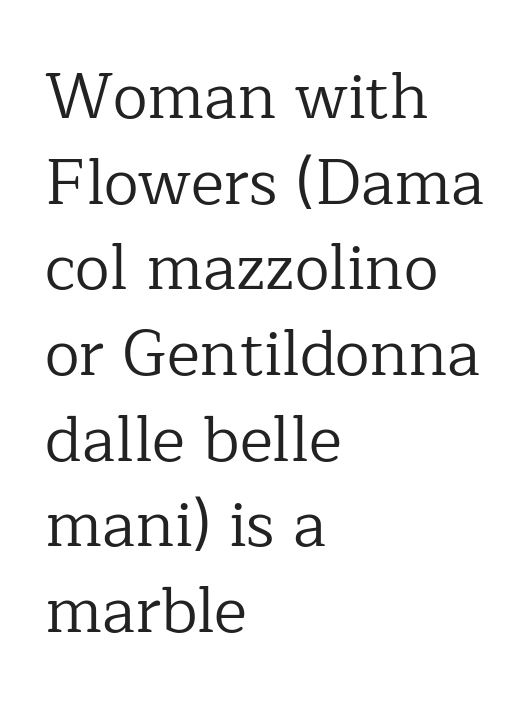
The image shows 63 px regular-weight serif type, upright; set left-aligned, normal line spacing (1.36x), normal letter spacing, not underlined; low stroke contrast and a medium x-height.
